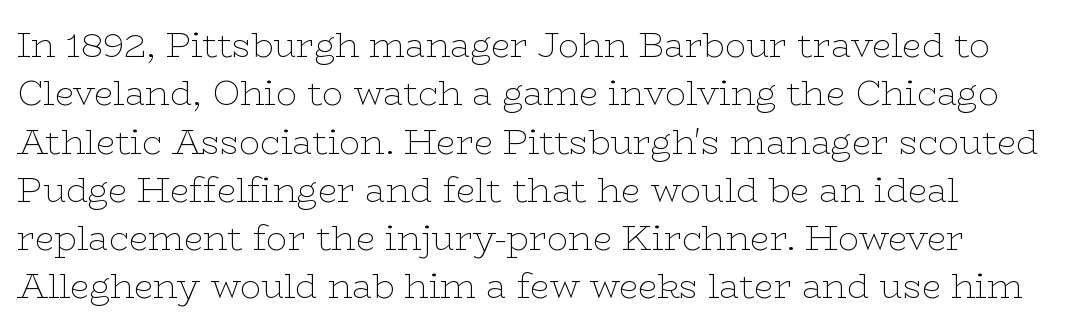
{"serif": "yes", "italic": "no", "bold": "no", "weight": "thin", "width": "wide", "stroke_contrast": "low", "x_height": "medium", "monospaced": "no", "underline": "no", "align": "left", "line_spacing": "normal", "line_spacing_ratio": 1.38, "letter_spacing": "normal", "letter_spacing_em": 0.0, "glyph_px": 35}
